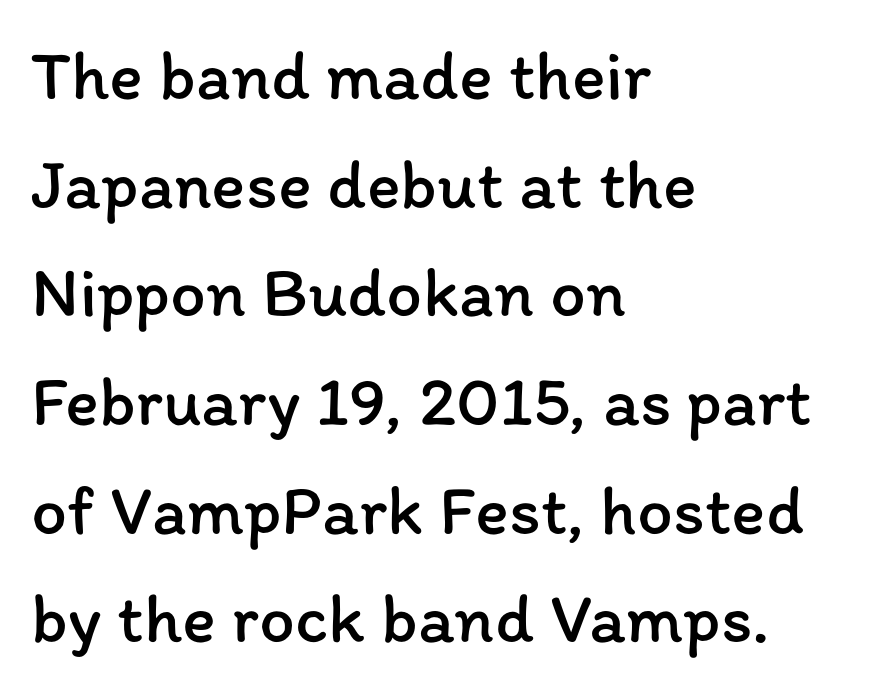
The gap between lines stays unmarked. The space between consecutive lines is moderate. The letters advance in unequal steps, a hallmark of proportional type. Weight class: somewhere from thin through regular. A classic flush-left, rag-right setting is used for this passage.
